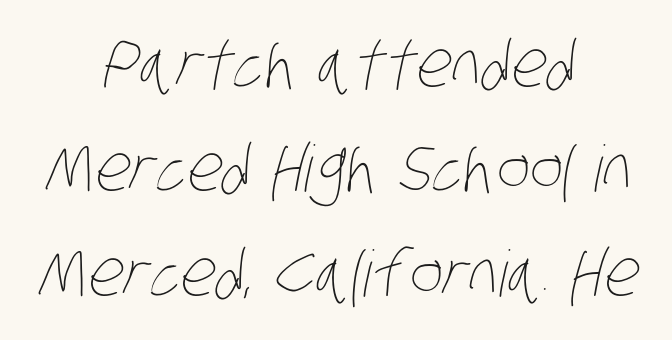
Default kerning and tracking; the words read as compact shapes. Regular leading. Varying glyph widths throughout — classic text-font behaviour. No extra ink here — the face is not bold. One-word summary of the alignment: center. A clean baseline with only descenders dipping below it.
